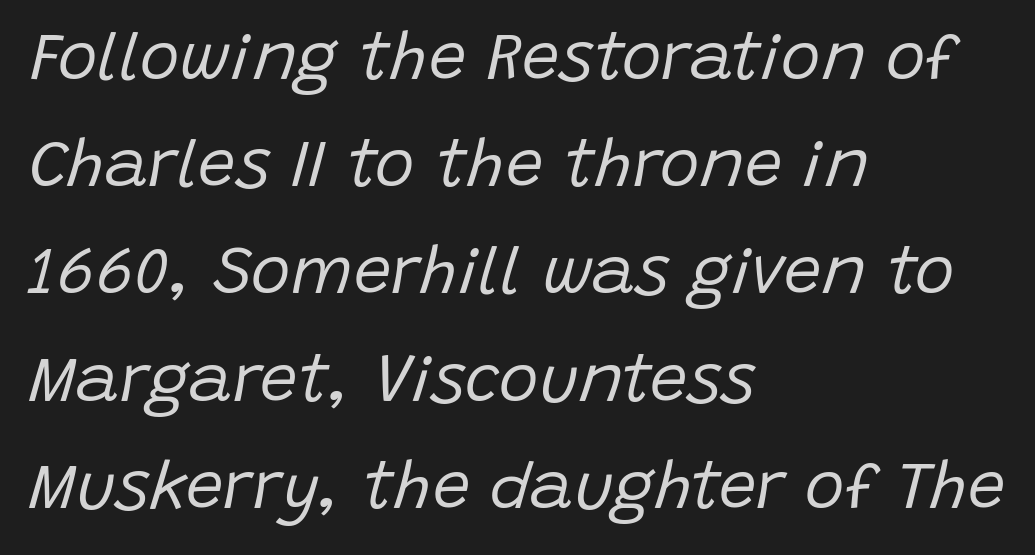
Q: Is the text bold? A: No.
Q: Is the text italic (slanted)? A: Yes, it leans right by about 15 degrees.
Q: Is the text underlined? A: No.
Q: How is the paragraph aligned? A: Left-aligned.
Q: Is the spacing between letters normal or unusually wide? A: Normal.
Q: Is the spacing between lines tight, normal or loose? A: Normal.
Q: Width (condensed, normal, or wide)? A: Normal.
Q: Stroke contrast? A: Low.
Q: x-height? A: Large.
Q: Monospaced? A: No.
